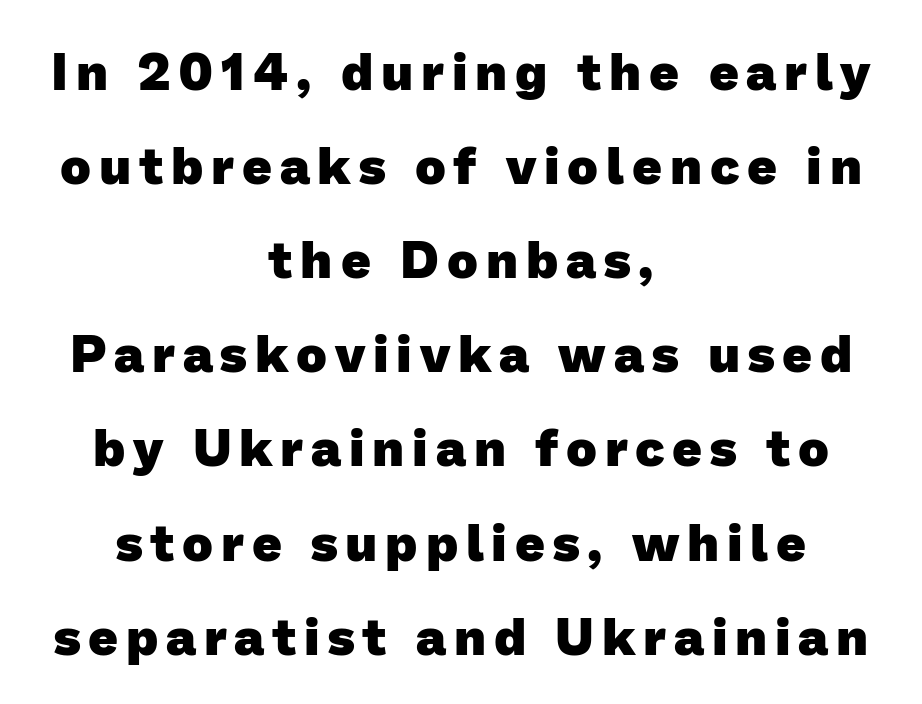
{"serif": "no", "bold": "yes", "weight": "heavy", "width": "normal", "stroke_contrast": "low", "x_height": "medium", "monospaced": "no", "underline": "no", "align": "center", "line_spacing_ratio": 1.81, "glyph_px": 52}
